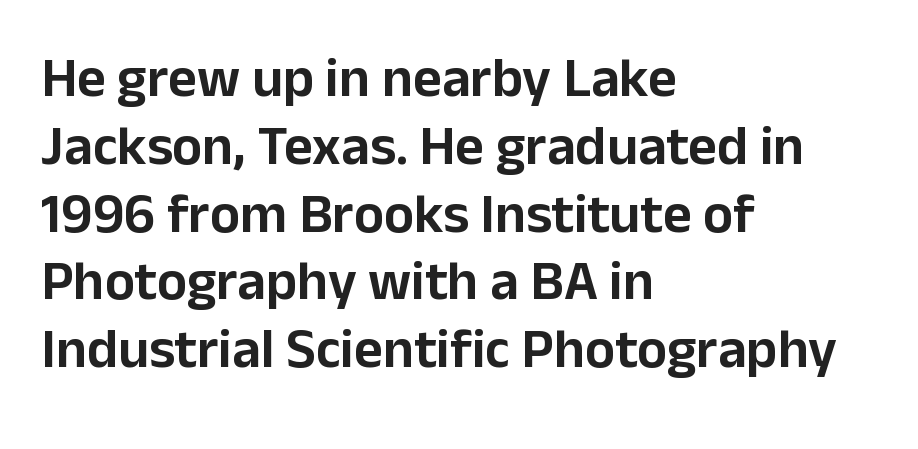
Posture: vertical. Standard letterfit; no display-style spreading of the glyphs. Looks like regular typesetting: each glyph gets only the width it needs. Horizontally, the lines are justified to the leading edge only. Unmarked baselines from the first word to the last. Serif or sans? Sans — the stroke terminals are bare.
